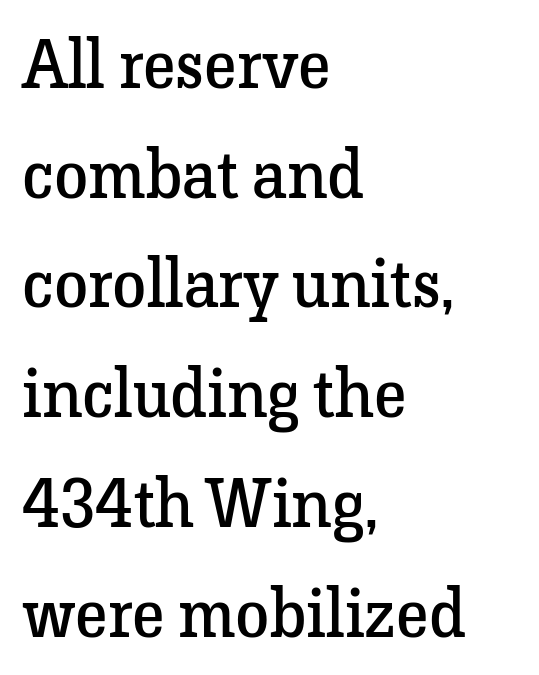
The image shows 69 px regular-weight serif type, upright; set left-aligned, normal line spacing (1.59x), normal letter spacing, not underlined; low stroke contrast and a medium x-height.
